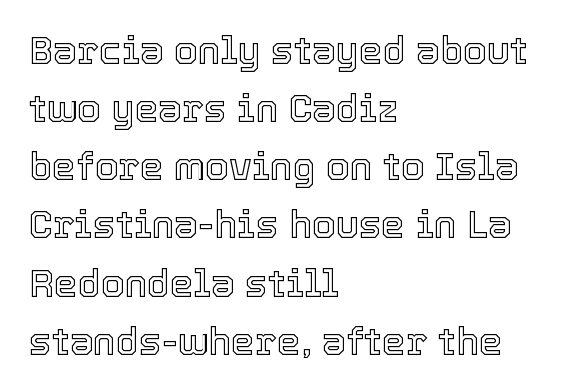
Check the space under the baseline: it is left empty. This sample uses plain, unmodified letter spacing. Every character sits straight up, as roman type does. Character widths vary here, with narrow letters taking less room than wide ones. Summary of vertical rhythm: regular, with standard interline spacing.
